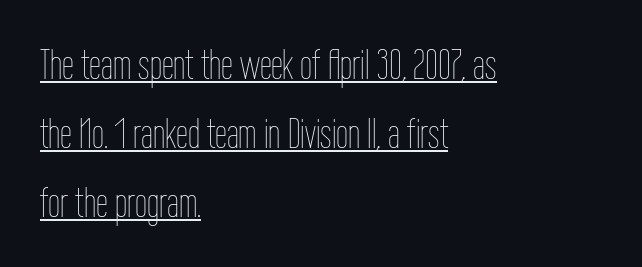
Q: Is the text bold? A: No.
Q: Is the text italic (slanted)? A: No, it is upright.
Q: Is the text underlined? A: Yes.
Q: How is the paragraph aligned? A: Left-aligned.
Q: Is the spacing between letters normal or unusually wide? A: Normal.
Q: Is the spacing between lines tight, normal or loose? A: Normal.
Q: Width (condensed, normal, or wide)? A: Condensed.
Q: Stroke contrast? A: Low.
Q: x-height? A: Medium.
Q: Monospaced? A: No.
